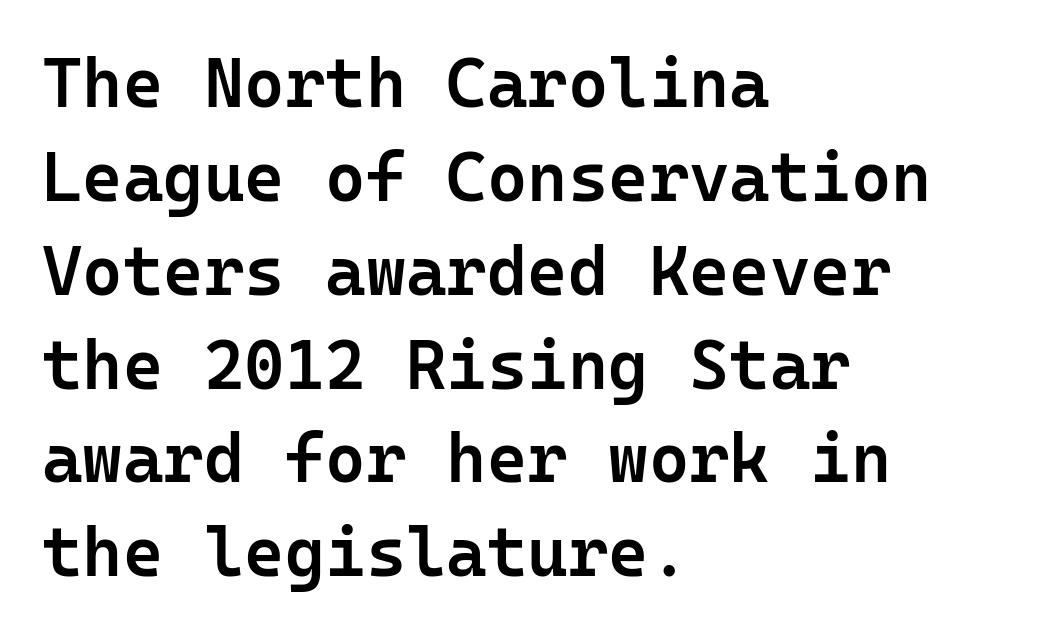
Fixed-width glyphs throughout — classic coding-font behaviour. The typesetter chose a ragged-right arrangement here. Descender tails drop into unmarked territory. Semibold letterforms, between regular and bold. Tracking here is standard; glyphs follow each other at the usual distance. Is there much room between lines? A standard amount, neither cramped nor airy.
